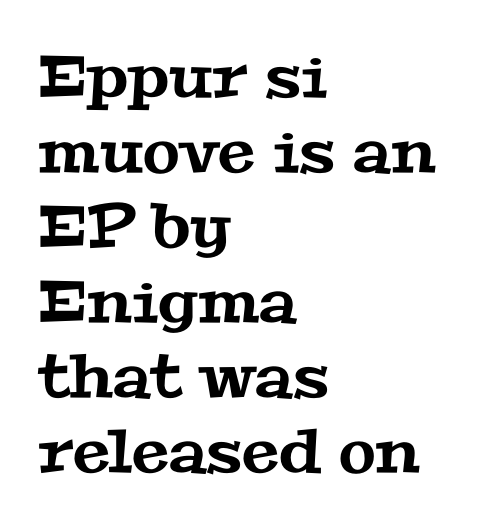
Q: Is the typeface a serif or a sans-serif typeface? A: Serif.
Q: Is the text underlined? A: No.
Q: How is the paragraph aligned? A: Left-aligned.
Q: Is the spacing between letters normal or unusually wide? A: Normal.
Q: Is the spacing between lines tight, normal or loose? A: Normal.
Q: Width (condensed, normal, or wide)? A: Wide.
Q: Stroke contrast? A: Medium.
Q: x-height? A: Medium.
Q: Monospaced? A: No.
